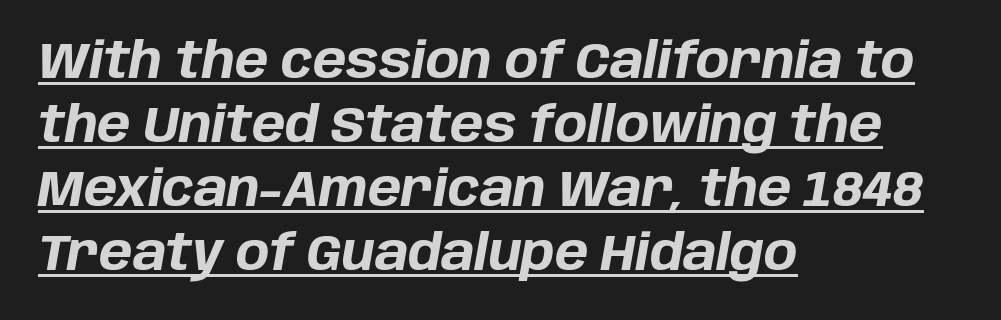
The image shows 50 px bold type, italic (leaning right); set left-aligned, normal line spacing (1.28x), normal letter spacing, underlined; low stroke contrast and a large x-height.
